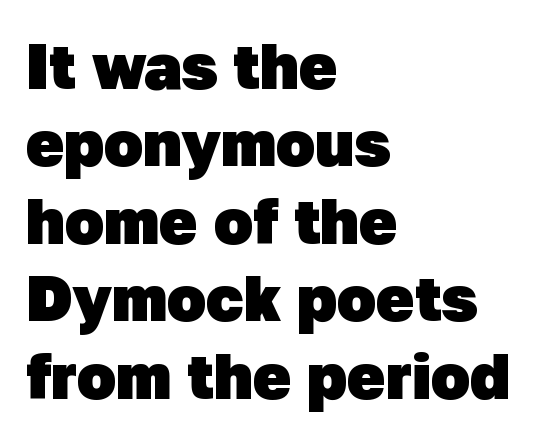
{"serif": "no", "bold": "yes", "weight": "heavy", "width": "normal", "stroke_contrast": "low", "x_height": "medium", "monospaced": "no", "underline": "no", "align": "left", "line_spacing_ratio": 1.21, "letter_spacing": "normal", "letter_spacing_em": 0.0, "glyph_px": 64}
